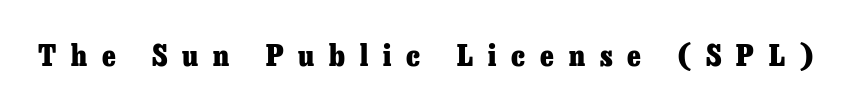
Q: Is the text bold? A: Yes.
Q: Is the text italic (slanted)? A: No, it is upright.
Q: Is the typeface a serif or a sans-serif typeface? A: Serif.
Q: Is the text underlined? A: No.
Q: Is the spacing between letters normal or unusually wide? A: Unusually wide.
Q: Width (condensed, normal, or wide)? A: Normal.
Q: Stroke contrast? A: Low.
Q: x-height? A: Medium.
Q: Monospaced? A: No.
